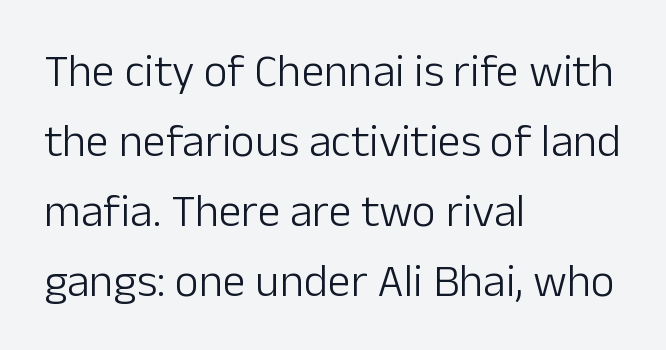
Q: Is the text bold? A: No.
Q: Is the text italic (slanted)? A: No, it is upright.
Q: Is the typeface a serif or a sans-serif typeface? A: Sans-serif.
Q: Is the text underlined? A: No.
Q: How is the paragraph aligned? A: Left-aligned.
Q: Is the spacing between letters normal or unusually wide? A: Normal.
Q: Is the spacing between lines tight, normal or loose? A: Normal.
Q: Width (condensed, normal, or wide)? A: Normal.
Q: Stroke contrast? A: Low.
Q: x-height? A: Medium.
Q: Monospaced? A: No.
